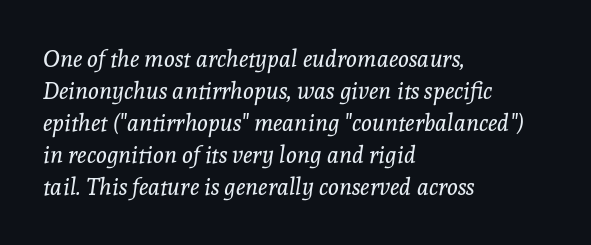
No word sits above an underline. Looking at the ascenders, they clearly lean. Regarding leading, the lines here are spaced in the standard way. Teacher's note: observe the even left margin — that is flush-left alignment.
